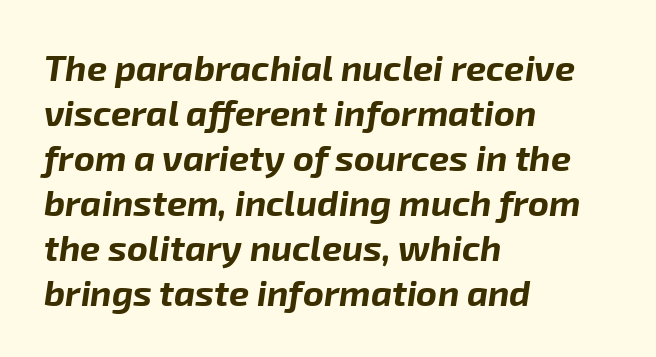
{"italic": "yes", "lean": "right", "slant_degrees": 8, "bold": "yes", "weight": "bold", "width": "normal", "stroke_contrast": "low", "x_height": "medium", "monospaced": "no", "underline": "no", "align": "left", "line_spacing": "normal", "line_spacing_ratio": 1.25, "letter_spacing": "normal", "letter_spacing_em": 0.0, "glyph_px": 36}
